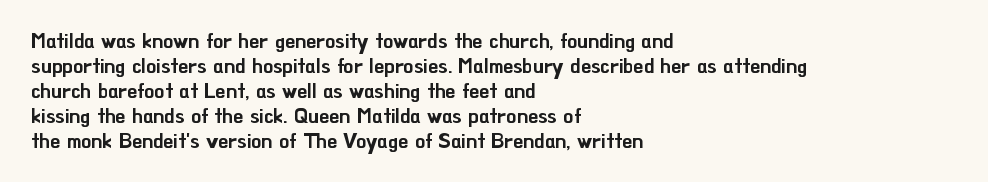
The space between consecutive lines is moderate. The area under the type is left untouched. The letters sit at their default tracking, neither squeezed nor spread. If you drew a line through each stem, it would be perfectly vertical. This rendering uses left alignment, leaving the right contour irregular.
